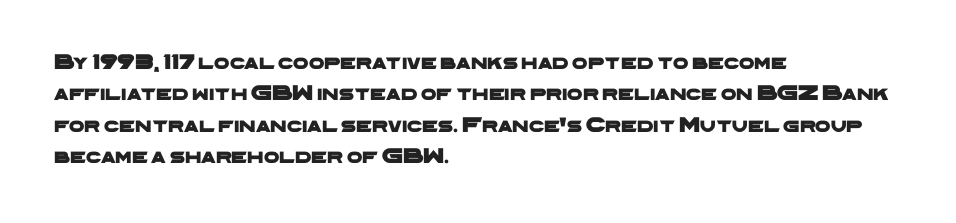
The image shows 22 px text type; set left-aligned, normal line spacing (1.43x), normal letter spacing, not underlined.
